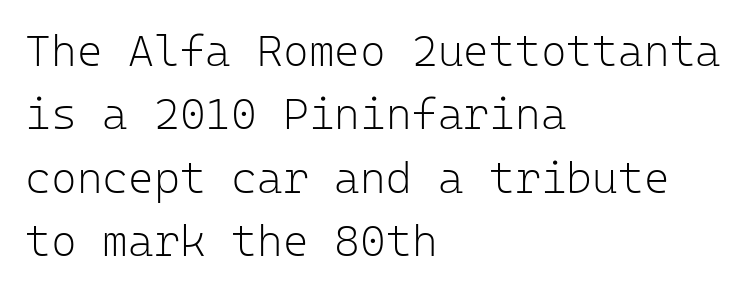
Q: Is the text bold? A: No.
Q: Is the text italic (slanted)? A: No, it is upright.
Q: Is the typeface a serif or a sans-serif typeface? A: Sans-serif.
Q: Is the text underlined? A: No.
Q: How is the paragraph aligned? A: Left-aligned.
Q: Is the spacing between letters normal or unusually wide? A: Normal.
Q: Is the spacing between lines tight, normal or loose? A: Normal.
Q: Width (condensed, normal, or wide)? A: Normal.
Q: Stroke contrast? A: Low.
Q: x-height? A: Medium.
Q: Monospaced? A: Yes.
